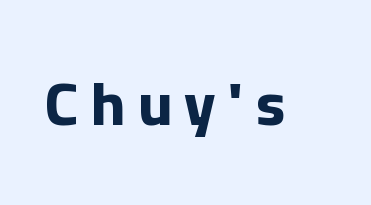
The image shows 61 px bold sans-serif type, upright; set unusually wide letter spacing (+0.21 em), not underlined; low stroke contrast and a medium x-height.
